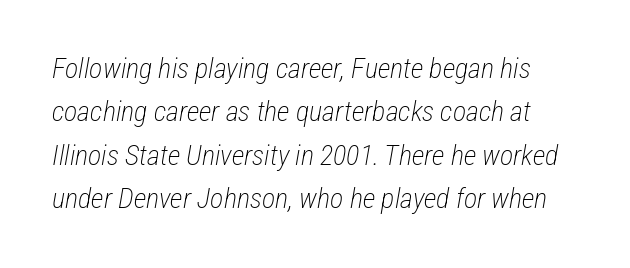
A light-to-regular cut is what we see here. Short note: letters normally spaced. The baseline area is clear. Spacing verdict: proportional, widths tailored to each character. Successive baselines arrive at the customary interval. The text carries the slant typical of an italic or oblique font.
